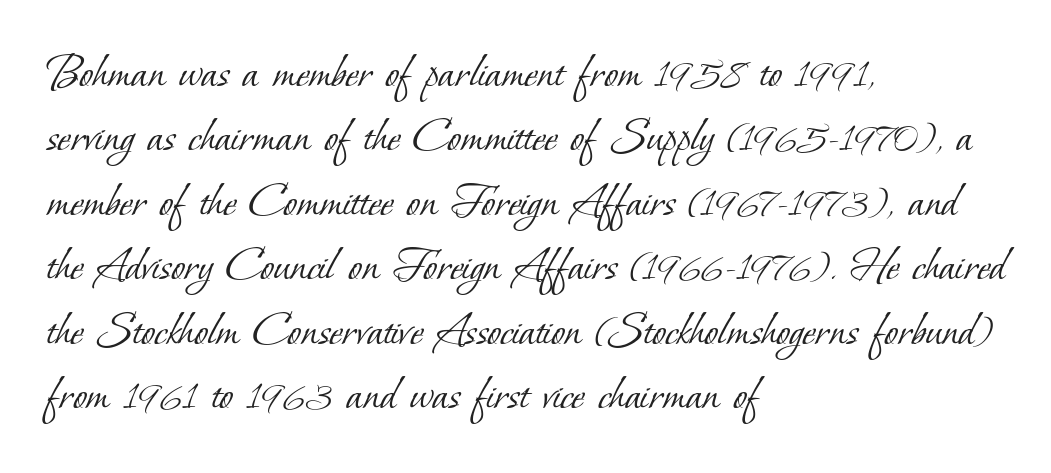
The image shows 50 px light serif type; set left-aligned, normal line spacing (1.29x), normal letter spacing, not underlined; low stroke contrast and a small x-height.
